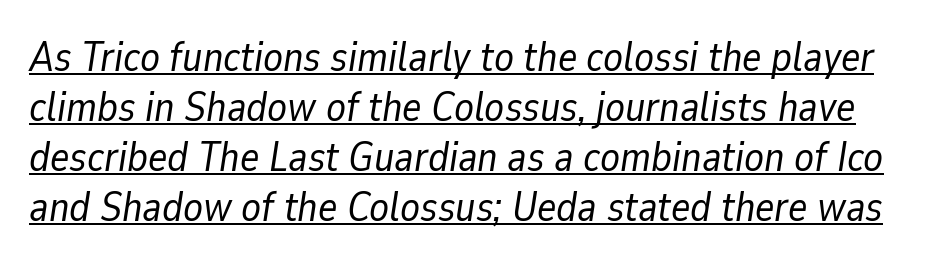
{"italic": "yes", "lean": "right", "slant_degrees": 9, "bold": "no", "weight": "regular", "width": "normal", "stroke_contrast": "low", "x_height": "medium", "monospaced": "no", "underline": "yes", "line_spacing_ratio": 1.22, "letter_spacing": "normal", "letter_spacing_em": 0.0, "glyph_px": 41}
